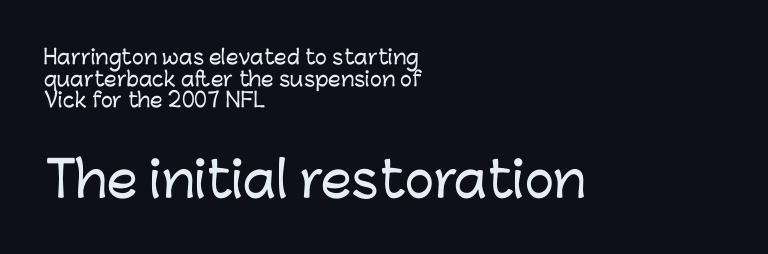
The image shows 49 px sans-serif type, upright; set left-aligned, tight line spacing (1.08x), normal letter spacing, not underlined; the second (bottom) block is 2.45x larger; low stroke contrast and a medium x-height.
